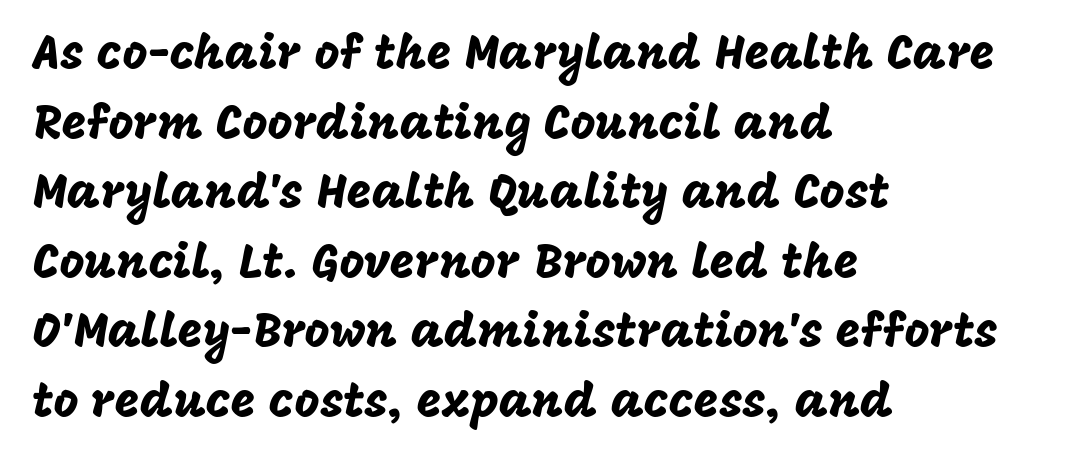
Between one letter and the next there's only the usual sliver of space. Note the varied advance widths — an 'i' is clearly narrower than an 'm'. This rendering uses left alignment, leaving the right contour irregular. Each new line begins a customary step beneath the previous one. The designer went with a sans here, leaving each stem footless.
